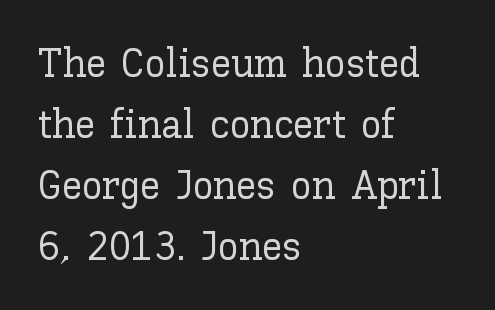
Q: Is the text italic (slanted)? A: No, it is upright.
Q: Is the text underlined? A: No.
Q: How is the paragraph aligned? A: Left-aligned.
Q: Is the spacing between letters normal or unusually wide? A: Normal.
Q: Is the spacing between lines tight, normal or loose? A: Normal.
Q: Width (condensed, normal, or wide)? A: Normal.
Q: Stroke contrast? A: Low.
Q: x-height? A: Medium.
Q: Monospaced? A: No.
